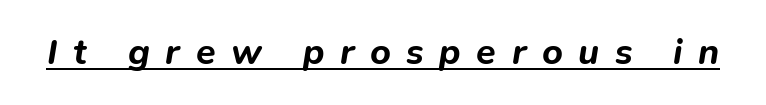
Q: Is the text bold? A: Yes.
Q: Is the text italic (slanted)? A: Yes, it leans right by about 9 degrees.
Q: Is the text underlined? A: Yes.
Q: Is the spacing between letters normal or unusually wide? A: Unusually wide.
Q: Width (condensed, normal, or wide)? A: Normal.
Q: Stroke contrast? A: Low.
Q: x-height? A: Medium.
Q: Monospaced? A: No.
